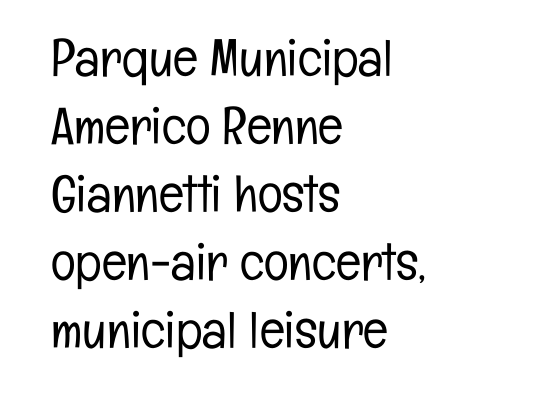
Q: Is the text bold? A: No.
Q: Is the text italic (slanted)? A: No, it is upright.
Q: Is the typeface a serif or a sans-serif typeface? A: Sans-serif.
Q: Is the text underlined? A: No.
Q: How is the paragraph aligned? A: Left-aligned.
Q: Is the spacing between letters normal or unusually wide? A: Normal.
Q: Is the spacing between lines tight, normal or loose? A: Normal.
Q: Width (condensed, normal, or wide)? A: Condensed.
Q: Stroke contrast? A: Low.
Q: x-height? A: Medium.
Q: Monospaced? A: No.
